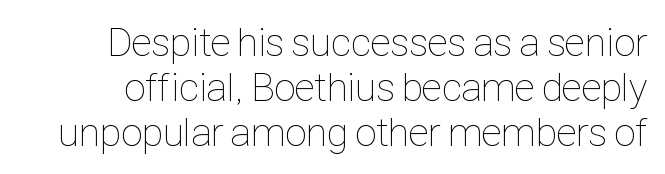
Vertical stems look standard width or narrower in stroke. Line spacing here is tight. The passage shown is typed in a proportional face where columns would drift. The rendering keeps characters at their native spacing. Check the space under the baseline: it is left empty.
